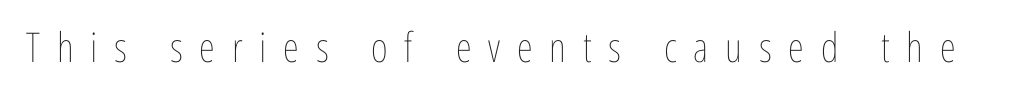
Q: Is the text bold? A: No.
Q: Is the text italic (slanted)? A: No, it is upright.
Q: Is the text underlined? A: No.
Q: Is the spacing between letters normal or unusually wide? A: Unusually wide.
Q: Width (condensed, normal, or wide)? A: Condensed.
Q: Stroke contrast? A: Low.
Q: x-height? A: Medium.
Q: Monospaced? A: No.
